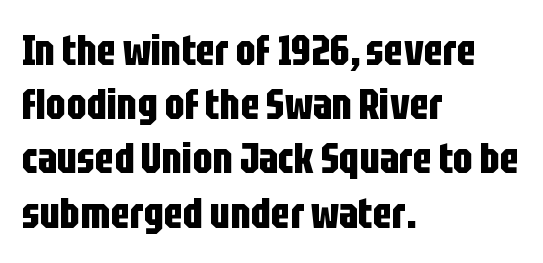
Q: Is the text bold? A: Yes.
Q: Is the text italic (slanted)? A: No, it is upright.
Q: Is the typeface a serif or a sans-serif typeface? A: Sans-serif.
Q: Is the text underlined? A: No.
Q: How is the paragraph aligned? A: Left-aligned.
Q: Is the spacing between letters normal or unusually wide? A: Normal.
Q: Is the spacing between lines tight, normal or loose? A: Normal.
Q: Width (condensed, normal, or wide)? A: Condensed.
Q: Stroke contrast? A: Low.
Q: x-height? A: Large.
Q: Monospaced? A: No.
